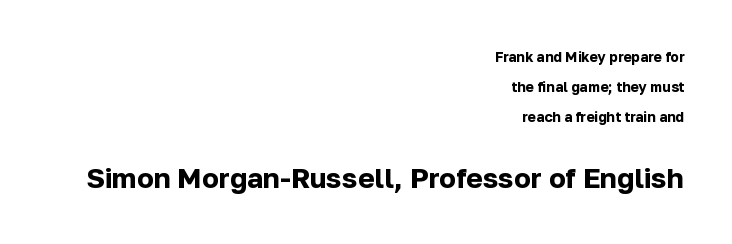
Q: Is the text bold? A: Yes.
Q: Is the text italic (slanted)? A: No, it is upright.
Q: Is the typeface a serif or a sans-serif typeface? A: Sans-serif.
Q: Is the text underlined? A: No.
Q: How is the paragraph aligned? A: Right-aligned.
Q: Is the spacing between letters normal or unusually wide? A: Normal.
Q: Is the spacing between lines tight, normal or loose? A: Loose.
Q: Which block of text is set in a larger size, the first (top) or the second (bottom)? A: The second (bottom) one.
Q: Width (condensed, normal, or wide)? A: Normal.
Q: Stroke contrast? A: Low.
Q: x-height? A: Medium.
Q: Monospaced? A: No.
